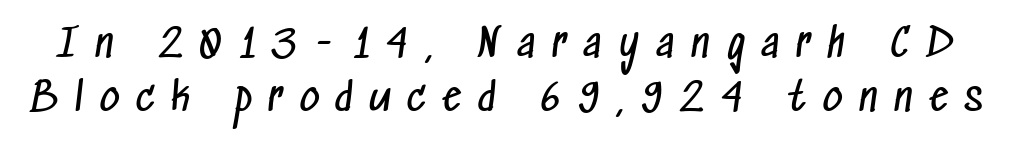
The type family on display is of the sans-serif kind. Here the glyphs are tracked loosely, breaking word shapes into spaced letters. Proportional: the letters do not fall into vertical columns. Lines of text with bare space underneath.
